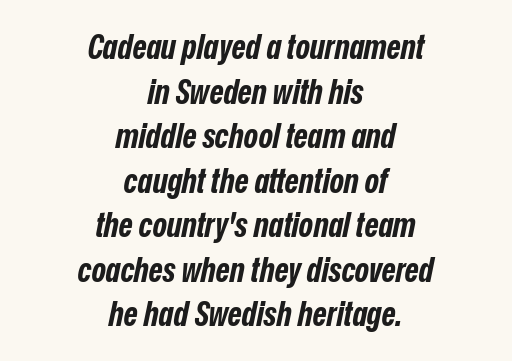
The image shows 34 px bold, condensed type, italic (leaning right); set centered, normal line spacing (1.31x), normal letter spacing, not underlined; low stroke contrast and a medium x-height.
